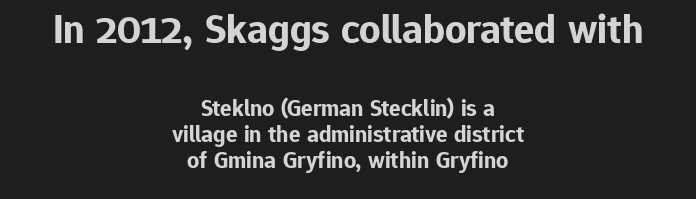
The image shows 42 px bold sans-serif type, upright; set centered, tight line spacing (1.08x), normal letter spacing, not underlined; the first (top) block is 1.75x larger; low stroke contrast and a medium x-height.
